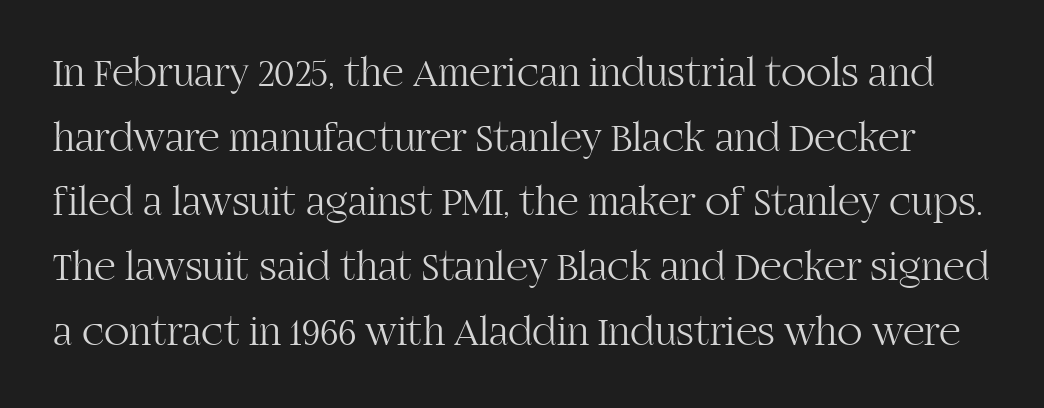
Proportional: the letters do not fall into vertical columns. The letters look calm and open, with moderate or lighter stems. The letterforms sit shoulder to shoulder at normal distance. This sample keeps an unexceptional amount of space between lines.
